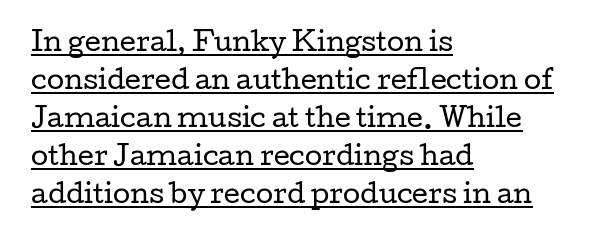
{"italic": "no", "bold": "no", "underline": "yes", "align": "left", "line_spacing": "normal", "line_spacing_ratio": 1.52, "letter_spacing": "normal", "letter_spacing_em": 0.0, "glyph_px": 25}
